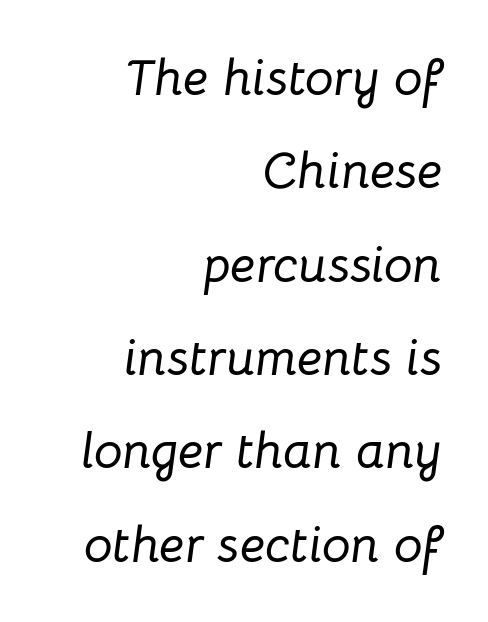
Check the space under the baseline: it is left empty. No extra tracking has been applied to these lines. Leftover space on each line is placed entirely before the opening word. These lines were composed using italics. Looks like regular typesetting: each glyph gets only the width it needs.
